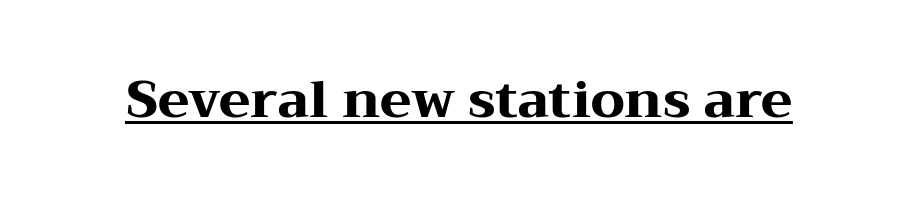
Q: Is the text bold? A: Yes.
Q: Is the text italic (slanted)? A: No, it is upright.
Q: Is the typeface a serif or a sans-serif typeface? A: Serif.
Q: Is the text underlined? A: Yes.
Q: Is the spacing between letters normal or unusually wide? A: Normal.
Q: Width (condensed, normal, or wide)? A: Wide.
Q: Stroke contrast? A: Medium.
Q: x-height? A: Medium.
Q: Monospaced? A: No.
